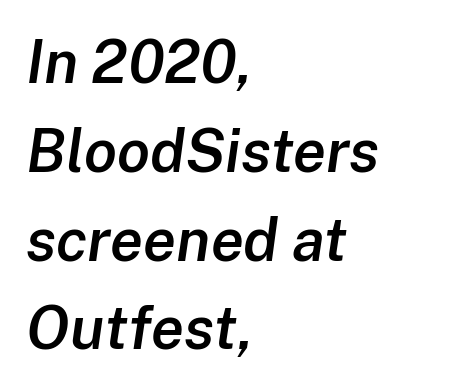
{"italic": "yes", "lean": "right", "slant_degrees": 8, "bold": "semi", "weight": "semibold", "width": "normal", "stroke_contrast": "low", "x_height": "medium", "monospaced": "no", "underline": "no", "align": "left", "line_spacing": "normal", "line_spacing_ratio": 1.48, "letter_spacing": "normal", "letter_spacing_em": 0.0, "glyph_px": 60}
